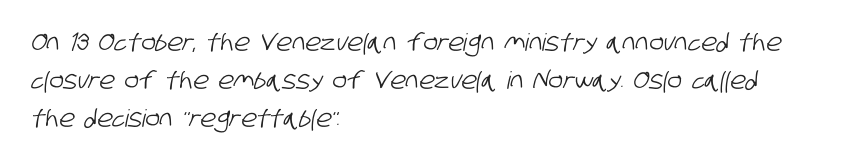
Q: Is the text underlined? A: No.
Q: How is the paragraph aligned? A: Left-aligned.
Q: Is the spacing between letters normal or unusually wide? A: Normal.
Q: Is the spacing between lines tight, normal or loose? A: Normal.
